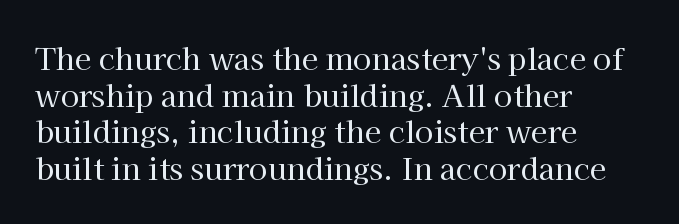
Q: Is the text bold? A: No.
Q: Is the text italic (slanted)? A: No, it is upright.
Q: Is the typeface a serif or a sans-serif typeface? A: Serif.
Q: Is the text underlined? A: No.
Q: How is the paragraph aligned? A: Left-aligned.
Q: Is the spacing between letters normal or unusually wide? A: Normal.
Q: Width (condensed, normal, or wide)? A: Normal.
Q: Stroke contrast? A: High.
Q: x-height? A: Medium.
Q: Monospaced? A: No.
